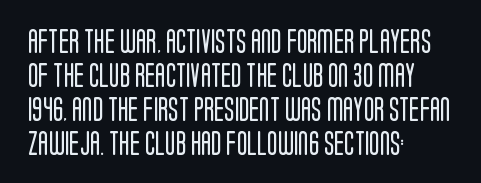
{"italic": "no", "bold": "no", "underline": "no", "align": "left", "line_spacing": "normal", "line_spacing_ratio": 1.41, "letter_spacing": "normal", "letter_spacing_em": 0.0, "glyph_px": 24}
